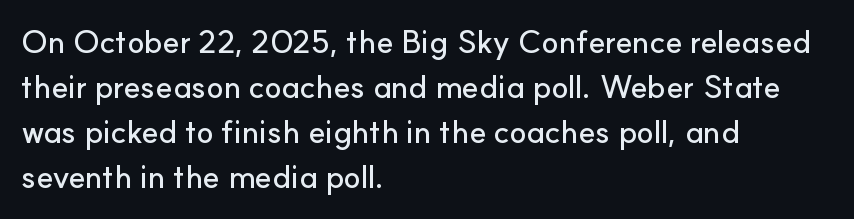
Q: Is the text italic (slanted)? A: No, it is upright.
Q: Is the typeface a serif or a sans-serif typeface? A: Sans-serif.
Q: Is the text underlined? A: No.
Q: How is the paragraph aligned? A: Left-aligned.
Q: Is the spacing between letters normal or unusually wide? A: Normal.
Q: Is the spacing between lines tight, normal or loose? A: Normal.
Q: Width (condensed, normal, or wide)? A: Normal.
Q: Stroke contrast? A: Low.
Q: x-height? A: Small.
Q: Monospaced? A: No.
